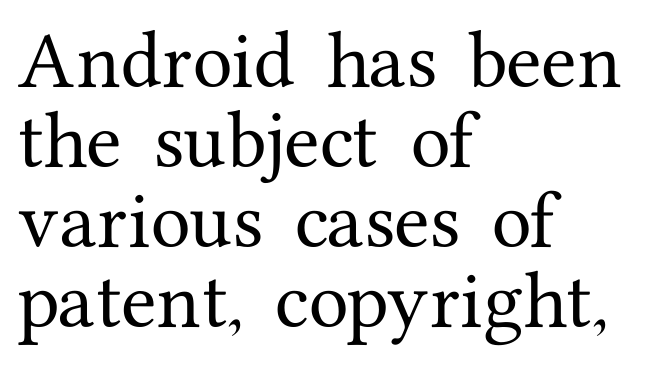
{"serif": "yes", "italic": "no", "width": "normal", "stroke_contrast": "medium", "x_height": "medium", "monospaced": "no", "underline": "no", "align": "left", "line_spacing_ratio": 1.23, "letter_spacing": "normal", "letter_spacing_em": 0.0, "glyph_px": 65}
